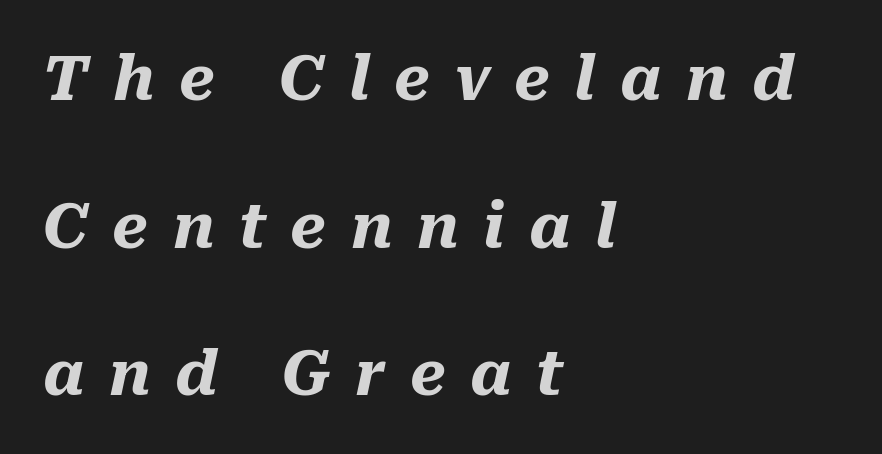
{"italic": "yes", "lean": "right", "slant_degrees": 10, "bold": "yes", "weight": "heavy", "width": "normal", "stroke_contrast": "medium", "x_height": "medium", "monospaced": "no", "underline": "no", "align": "left", "line_spacing": "loose", "line_spacing_ratio": 2.42, "letter_spacing": "wide", "letter_spacing_em": 0.4, "glyph_px": 61}
